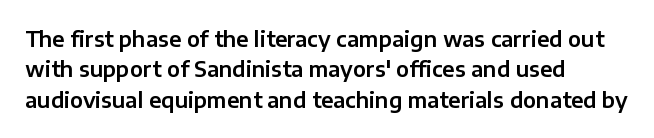
The image shows 21 px text type, upright; set left-aligned, normal line spacing (1.45x), normal letter spacing, not underlined.
